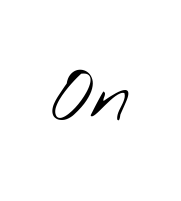
Q: Is the text bold? A: No.
Q: Is the typeface a serif or a sans-serif typeface? A: Sans-serif.
Q: Is the text underlined? A: No.
Q: Is the spacing between letters normal or unusually wide? A: Normal.
Q: Width (condensed, normal, or wide)? A: Wide.
Q: Stroke contrast? A: Low.
Q: x-height? A: Small.
Q: Monospaced? A: No.
